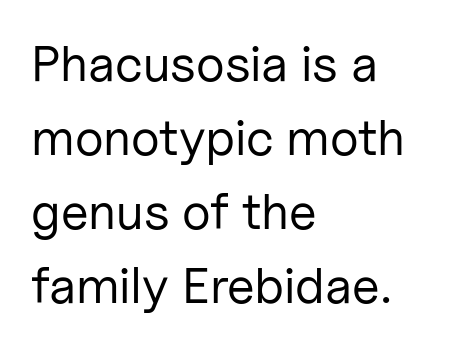
Q: Is the text bold? A: No.
Q: Is the text italic (slanted)? A: No, it is upright.
Q: Is the typeface a serif or a sans-serif typeface? A: Sans-serif.
Q: Is the text underlined? A: No.
Q: How is the paragraph aligned? A: Left-aligned.
Q: Is the spacing between letters normal or unusually wide? A: Normal.
Q: Is the spacing between lines tight, normal or loose? A: Normal.
Q: Width (condensed, normal, or wide)? A: Normal.
Q: Stroke contrast? A: Low.
Q: x-height? A: Medium.
Q: Monospaced? A: No.
